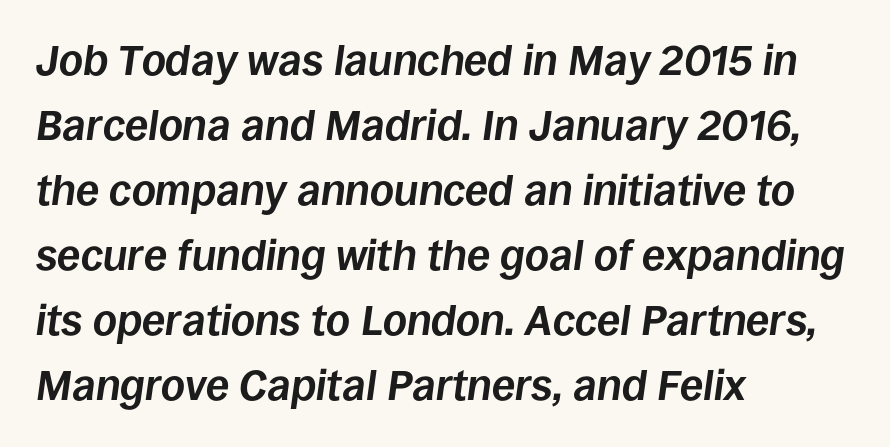
{"italic": "yes", "lean": "right", "slant_degrees": 8, "bold": "yes", "weight": "bold", "width": "normal", "stroke_contrast": "low", "x_height": "large", "monospaced": "no", "underline": "no", "align": "left", "line_spacing": "normal", "line_spacing_ratio": 1.55, "letter_spacing": "normal", "letter_spacing_em": 0.0, "glyph_px": 42}
